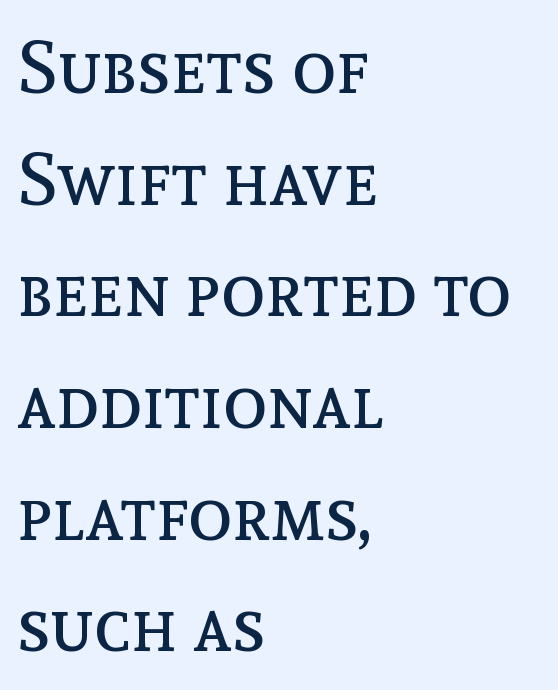
Is the stroke heavy? The answer is a plain regular-or-lighter. Between one letter and the next there's only the usual sliver of space. Unlike italic type, these characters show no tilt at all. Compared with typical paragraphs, the rows here are spaced about the same.
